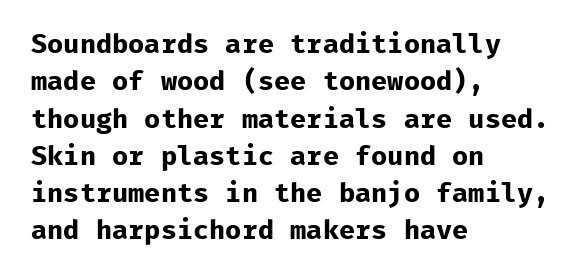
It's the straight-up-and-down kind of type. The lines are quadded left. Letter spacing: default. Rule under the text: the space is simply empty. The space between consecutive lines is moderate. Notice how thick the strokes are: this is what a full bold looks like.
